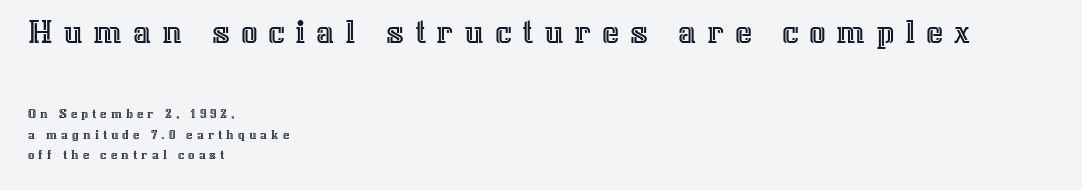
Q: Is the text italic (slanted)? A: No, it is upright.
Q: Is the text underlined? A: No.
Q: How is the paragraph aligned? A: Left-aligned.
Q: Is the spacing between letters normal or unusually wide? A: Unusually wide.
Q: Is the spacing between lines tight, normal or loose? A: Normal.
Q: Which block of text is set in a larger size, the first (top) or the second (bottom)? A: The first (top) one.
Q: Width (condensed, normal, or wide)? A: Normal.
Q: x-height? A: Medium.
Q: Monospaced? A: No.
